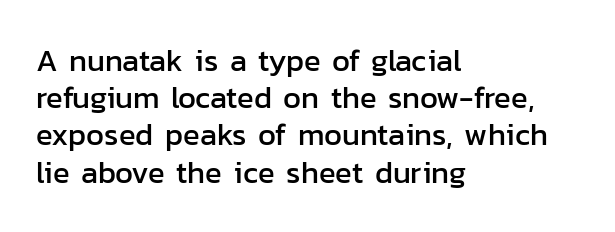
{"serif": "no", "italic": "no", "width": "normal", "stroke_contrast": "low", "x_height": "medium", "monospaced": "no", "underline": "no", "align": "left", "line_spacing_ratio": 1.2, "letter_spacing": "normal", "letter_spacing_em": 0.0, "glyph_px": 31}
